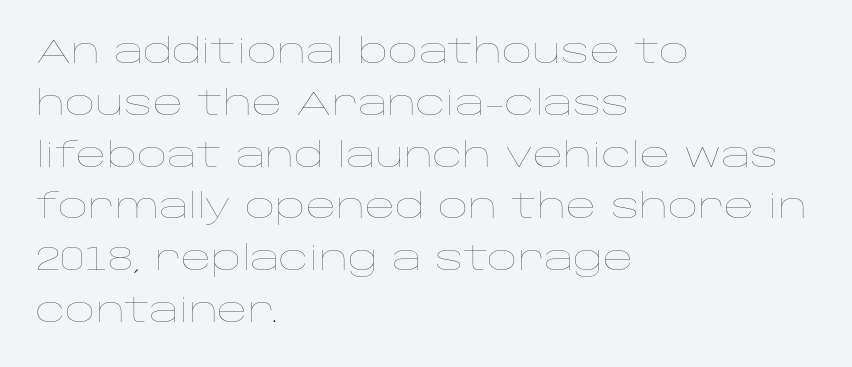
Students, note that the glyphs here touch the page at normal intervals. Unmarked baselines from the first word to the last. Nope, not italic — everything's standing straight. Each letter keeps its own natural width here, so spacing adapts to shape.
